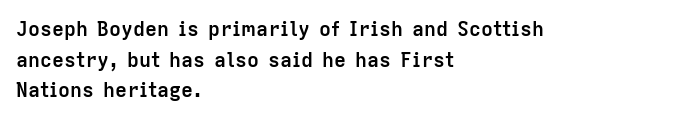
Q: Is the text bold? A: Yes.
Q: Is the text italic (slanted)? A: No, it is upright.
Q: Is the text underlined? A: No.
Q: How is the paragraph aligned? A: Left-aligned.
Q: Is the spacing between letters normal or unusually wide? A: Normal.
Q: Is the spacing between lines tight, normal or loose? A: Normal.
